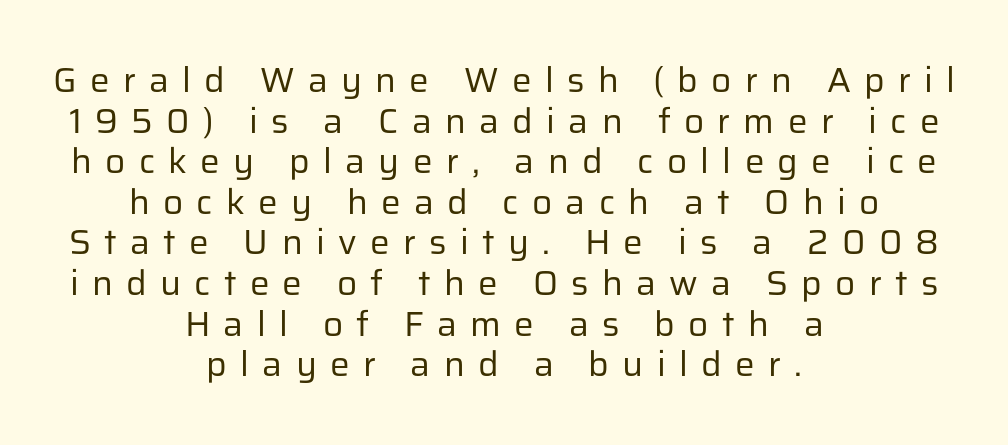
{"serif": "no", "italic": "no", "bold": "no", "weight": "regular", "width": "normal", "stroke_contrast": "low", "x_height": "medium", "monospaced": "no", "underline": "no", "align": "center", "line_spacing_ratio": 1.16, "letter_spacing": "wide", "letter_spacing_em": 0.38, "glyph_px": 35}
